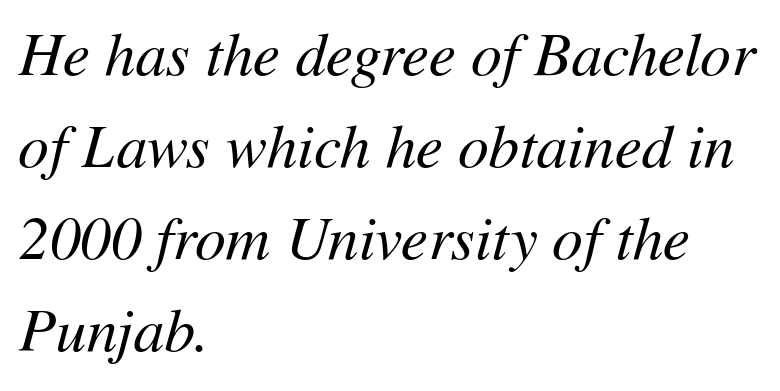
One-word summary of the alignment: left. These lines are rendered in a variable-pitch font. An italicized treatment has been applied to the whole sample. Characters follow at the spacing the type designer built in.
